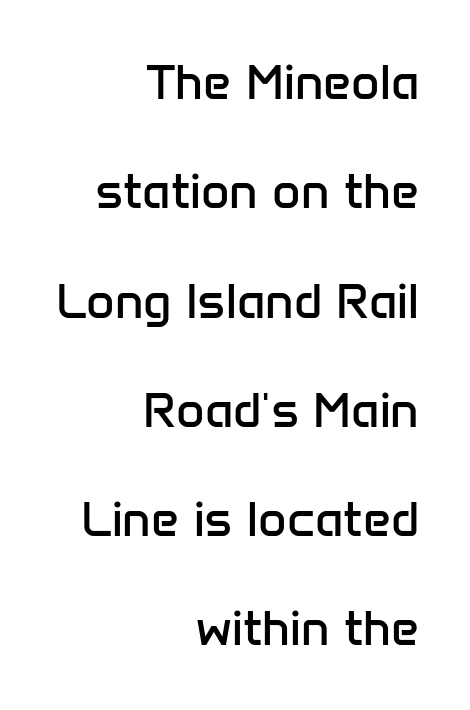
Each new line begins a long way beneath the previous one. Is the block centered? No — it sits flush against the right margin. Every character sits straight up, as roman type does. The line texture is even and compact thanks to regular tracking.
